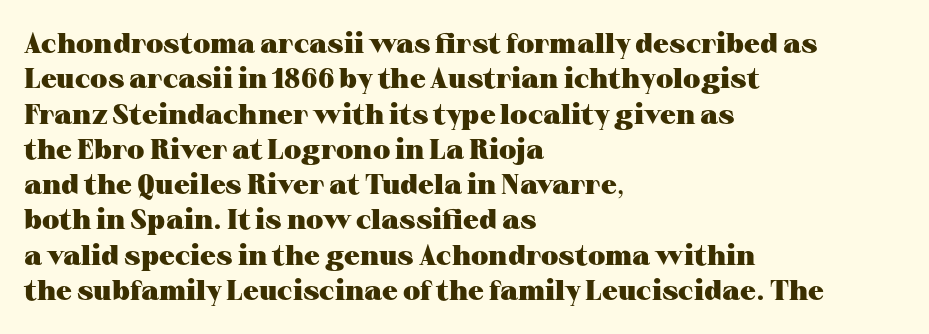
Compared with typical body copy, the letter spacing here is the same. How would I describe the line gaps? Plain and ordinary. Does the type have serifs? Yes, each stem ends in a small foot. Unlike italic type, these characters show no tilt at all.
